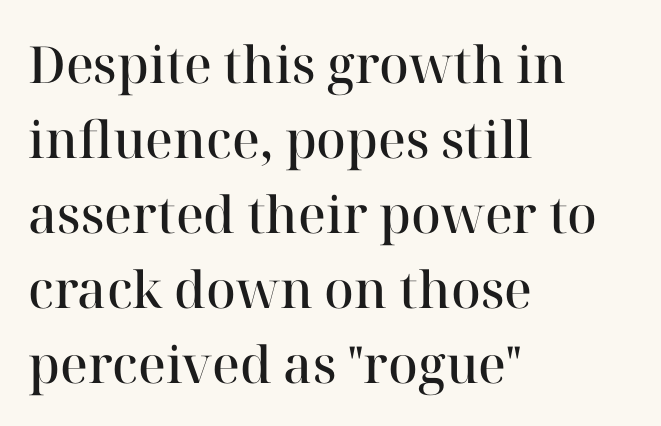
{"serif": "yes", "italic": "no", "bold": "semi", "weight": "semibold", "width": "normal", "stroke_contrast": "high", "x_height": "medium", "monospaced": "no", "underline": "no", "align": "left", "line_spacing": "normal", "line_spacing_ratio": 1.47, "letter_spacing": "normal", "letter_spacing_em": 0.0, "glyph_px": 51}
